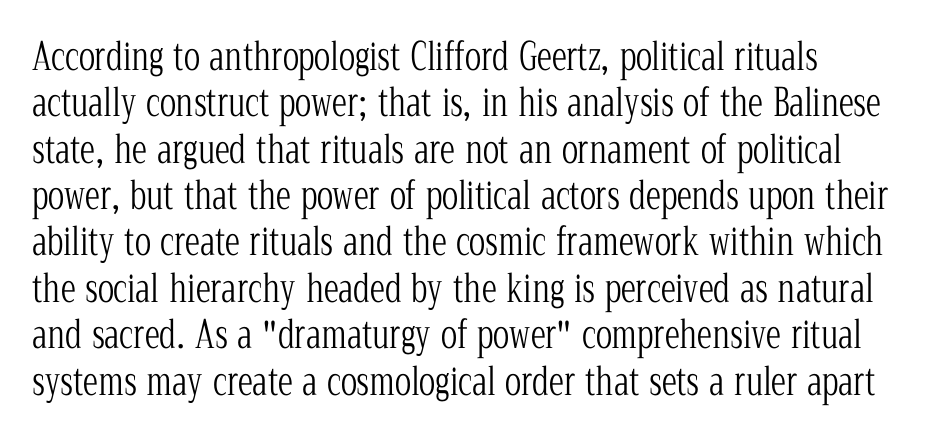
The image shows 38 px light, condensed serif type, upright; set left-aligned, line spacing 1.22x, normal letter spacing, not underlined; low stroke contrast and a medium x-height.
